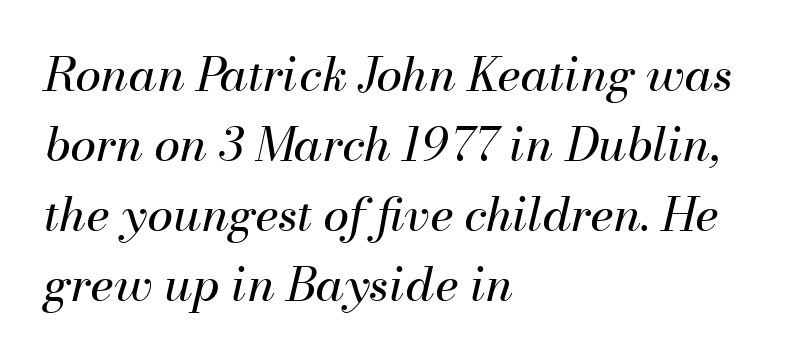
The image shows 47 px regular-weight type, italic (leaning right); set left-aligned, normal line spacing (1.49x), normal letter spacing, not underlined; medium stroke contrast and a small x-height.
